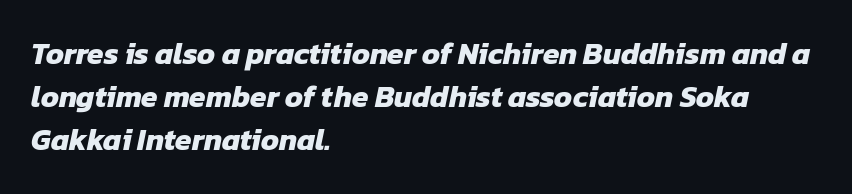
Q: Is the text bold? A: Yes.
Q: Is the typeface a serif or a sans-serif typeface? A: Sans-serif.
Q: Is the text underlined? A: No.
Q: How is the paragraph aligned? A: Left-aligned.
Q: Is the spacing between letters normal or unusually wide? A: Normal.
Q: Is the spacing between lines tight, normal or loose? A: Normal.
Q: Width (condensed, normal, or wide)? A: Normal.
Q: Stroke contrast? A: Low.
Q: x-height? A: Medium.
Q: Monospaced? A: No.
